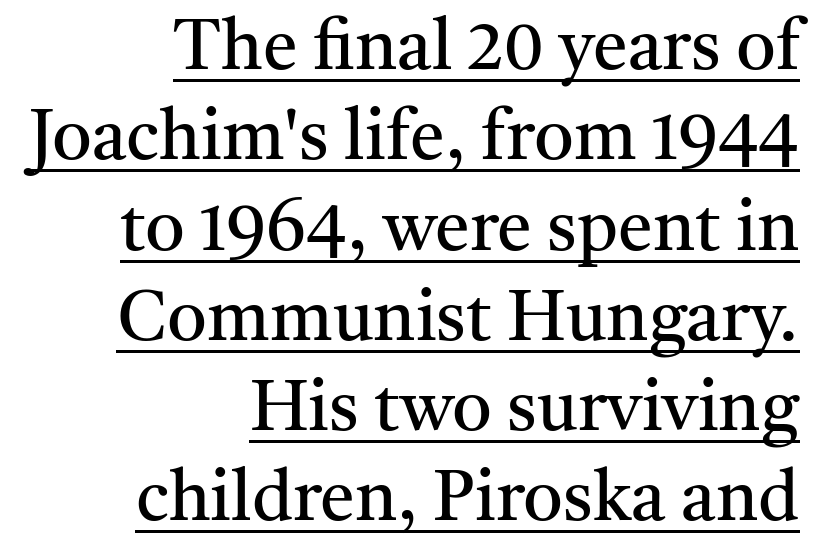
{"serif": "yes", "italic": "no", "bold": "no", "weight": "regular", "width": "normal", "stroke_contrast": "medium", "x_height": "medium", "monospaced": "no", "underline": "yes", "align": "right", "line_spacing": "normal", "line_spacing_ratio": 1.29, "letter_spacing": "normal", "letter_spacing_em": 0.0, "glyph_px": 70}
